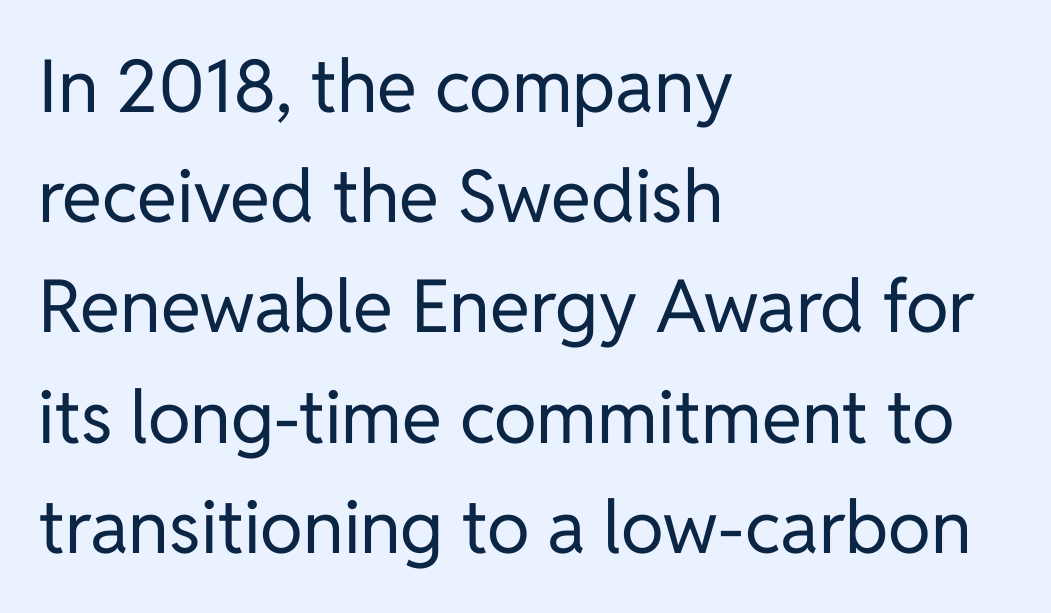
The image shows 73 px regular-weight sans-serif type, upright; set left-aligned, normal line spacing (1.51x), normal letter spacing, not underlined; low stroke contrast and a medium x-height.
